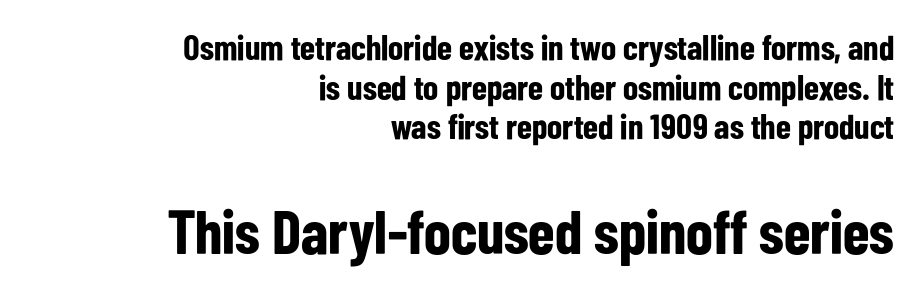
The image shows 62 px bold, condensed sans-serif type, upright; set right-aligned, tight line spacing (1.13x), normal letter spacing, not underlined; the second (bottom) block is 1.77x larger; low stroke contrast and a medium x-height.
